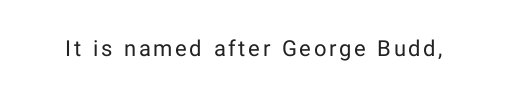
The image shows 22 px text type, upright; set not underlined.
